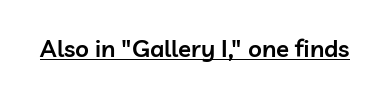
Designer's note — italics off, roman on. The horizontal fit of the characters is conventional and even. Is there an underline? Yes — a line sits under the letters. The characters look somewhat weighty, a semibold short of true bold.
